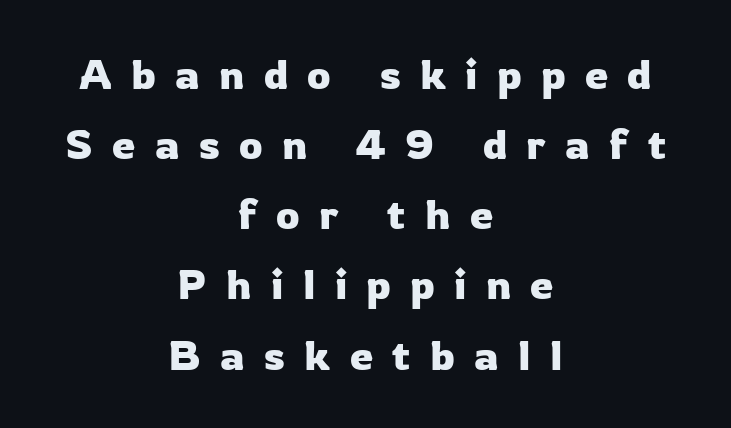
The image shows 42 px sans-serif type, upright; set centered, normal line spacing (1.67x), unusually wide letter spacing (+0.46 em), not underlined; low stroke contrast and a medium x-height.
